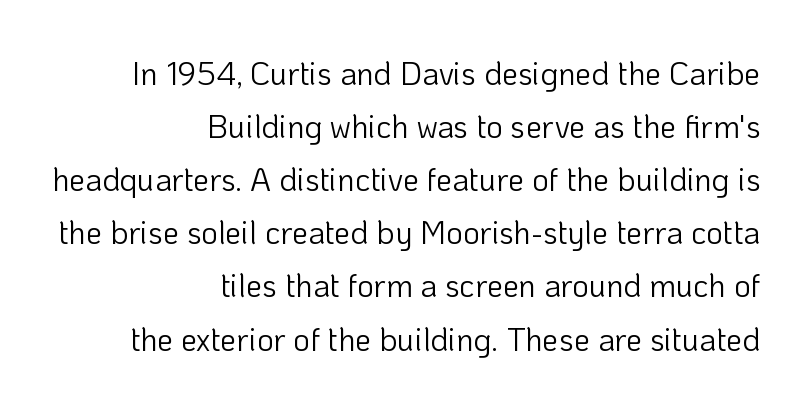
Q: Is the text bold? A: No.
Q: Is the text italic (slanted)? A: No, it is upright.
Q: Is the typeface a serif or a sans-serif typeface? A: Sans-serif.
Q: Is the text underlined? A: No.
Q: How is the paragraph aligned? A: Right-aligned.
Q: Is the spacing between letters normal or unusually wide? A: Normal.
Q: Is the spacing between lines tight, normal or loose? A: Normal.
Q: Width (condensed, normal, or wide)? A: Normal.
Q: Stroke contrast? A: Low.
Q: x-height? A: Medium.
Q: Monospaced? A: No.
